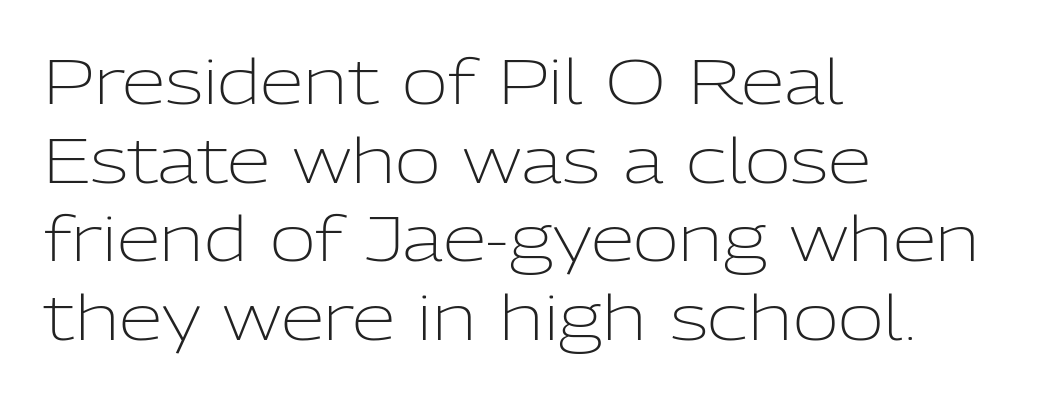
Q: Is the text bold? A: No.
Q: Is the text italic (slanted)? A: No, it is upright.
Q: Is the typeface a serif or a sans-serif typeface? A: Sans-serif.
Q: Is the text underlined? A: No.
Q: How is the paragraph aligned? A: Left-aligned.
Q: Is the spacing between letters normal or unusually wide? A: Normal.
Q: Is the spacing between lines tight, normal or loose? A: Normal.
Q: Width (condensed, normal, or wide)? A: Normal.
Q: Stroke contrast? A: Low.
Q: x-height? A: Medium.
Q: Monospaced? A: No.
